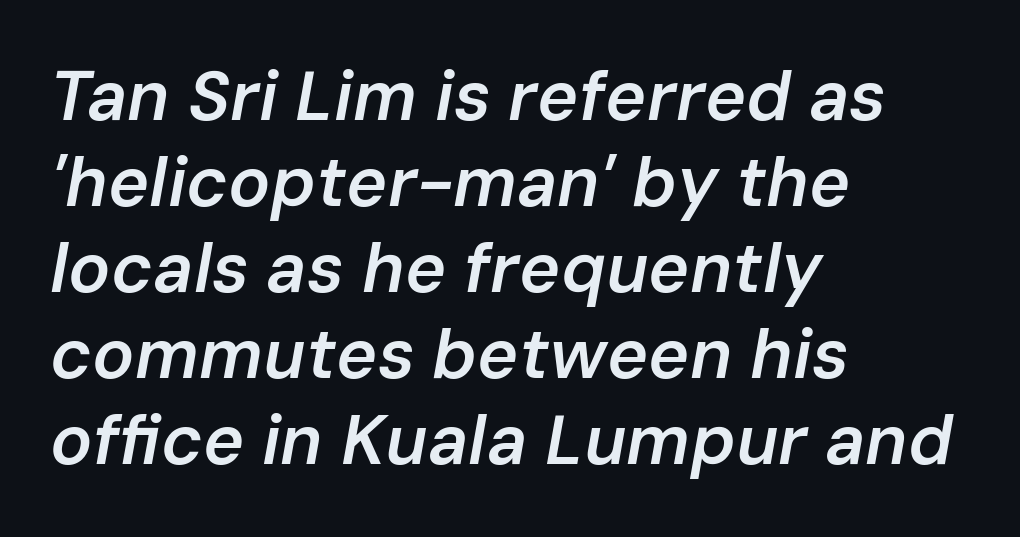
The passage shown is not underscored anywhere. Style check: oblique. The rendering anchors every line to the left-hand side. This rendering leaves character spacing at its baseline value. What weight is shown? A semibold, between regular and bold.
